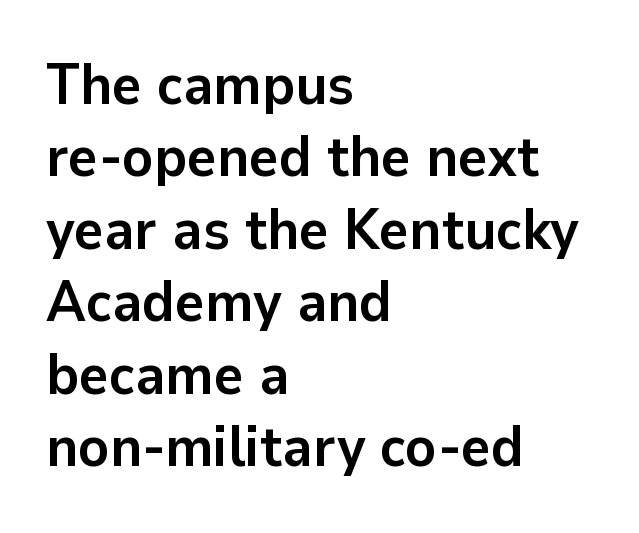
{"serif": "no", "italic": "no", "bold": "yes", "weight": "semibold", "width": "normal", "stroke_contrast": "low", "x_height": "medium", "monospaced": "no", "underline": "no", "align": "left", "line_spacing": "normal", "line_spacing_ratio": 1.27, "letter_spacing": "normal", "letter_spacing_em": 0.0, "glyph_px": 57}
